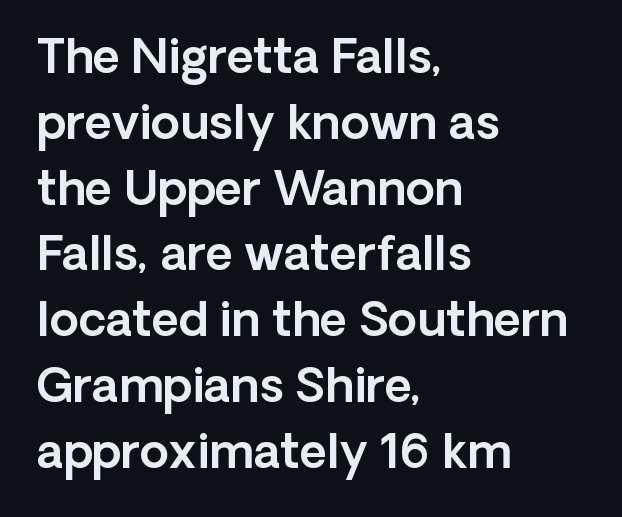
You can tell from the bare stems that sans-serif type was used. Standard letterfit; no display-style spreading of the glyphs. Notice how the stems are strictly vertical — no italics here. The space directly below the letters is spotless.
